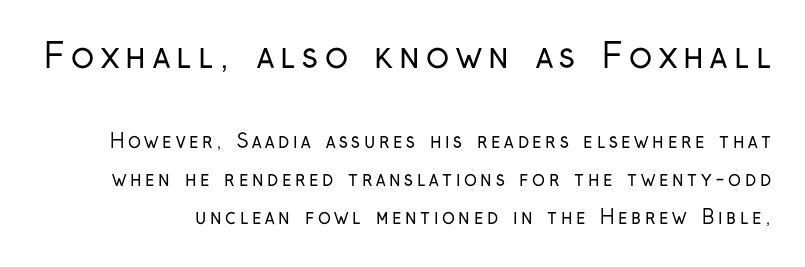
Q: Is the text bold? A: No.
Q: Is the text italic (slanted)? A: No, it is upright.
Q: Is the typeface a serif or a sans-serif typeface? A: Sans-serif.
Q: Is the text underlined? A: No.
Q: Is the spacing between lines tight, normal or loose? A: Loose.
Q: Which block of text is set in a larger size, the first (top) or the second (bottom)? A: The first (top) one.
Q: Width (condensed, normal, or wide)? A: Condensed.
Q: Stroke contrast? A: Low.
Q: x-height? A: Medium.
Q: Monospaced? A: No.
